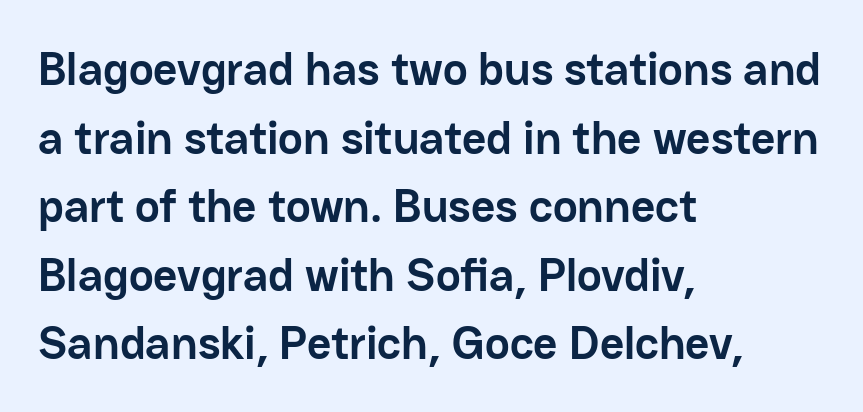
If you drew a ruler down the left edge, every line would touch it. Each row of text sits above clean, open space. Is this a sans? Yes — the strokes have no serifs. Looks like regular typesetting: each glyph gets only the width it needs.
